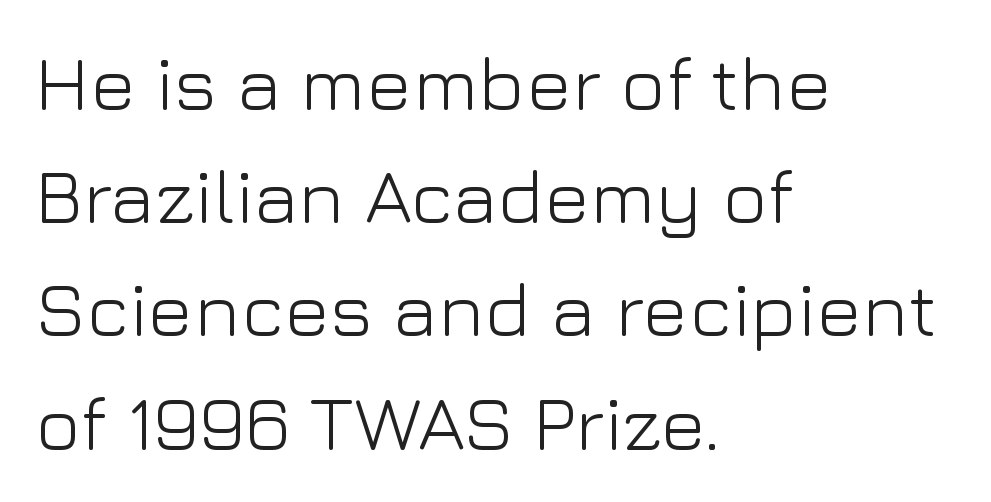
Each word holds together tightly as a unit, with standard inter-letter gaps. A roman cut, with each character standing at attention. Is this a sans? Yes — the strokes have no serifs. The line-height multiplier appears to be the usual default. Horizontal alignment here is leftward, the default for most running prose. Each stroke keeps to a modest, everyday thickness or less.
